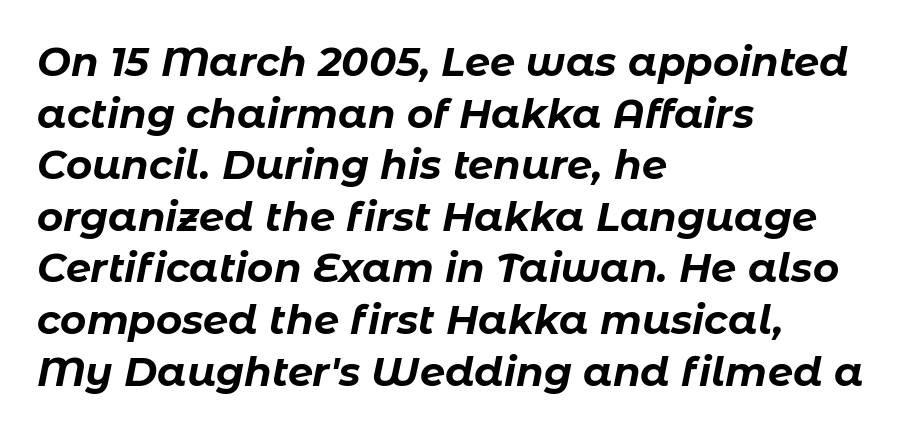
Nobody touched the tracking dial on this one. All the whitespace from short lines collects on the right. The rendering applies a slant to the glyphs. Decoration check: the copy has no underline. How would I describe the line gaps? Plain and ordinary. The typesetting leans heavy: a genuine bold.
